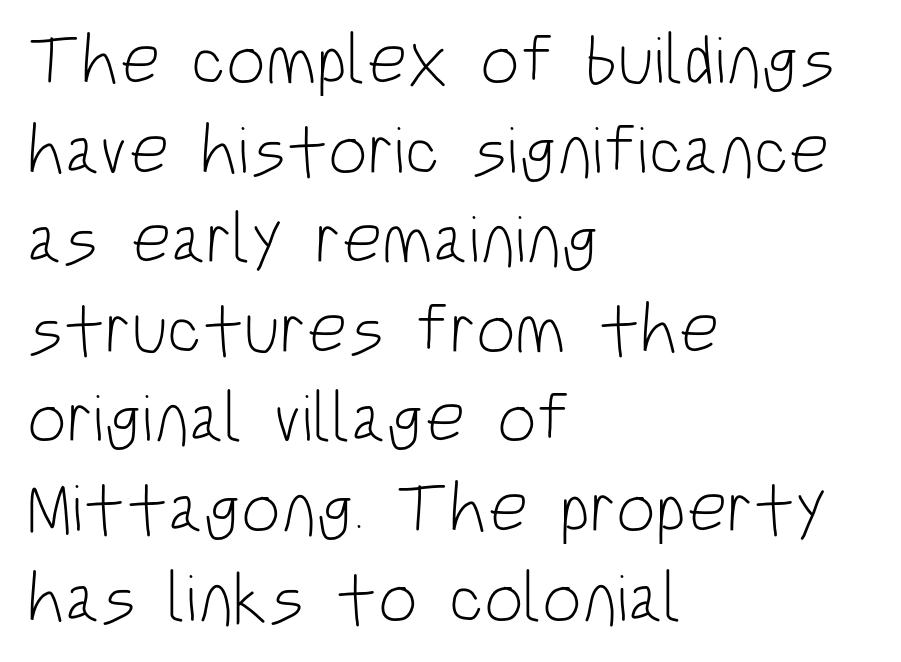
{"serif": "no", "italic": "no", "bold": "no", "weight": "light", "width": "condensed", "stroke_contrast": "low", "x_height": "large", "monospaced": "no", "underline": "no", "align": "left", "line_spacing": "normal", "line_spacing_ratio": 1.28, "letter_spacing": "normal", "letter_spacing_em": 0.0, "glyph_px": 70}
